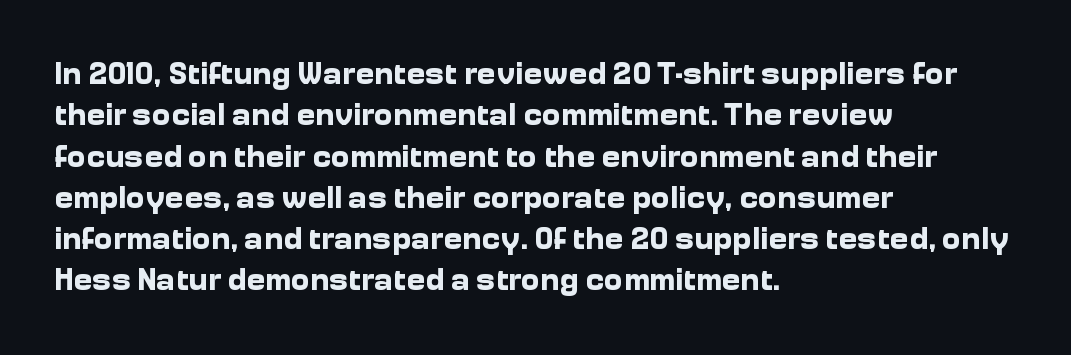
Spacing verdict: proportional, widths tailored to each character. Letter spacing: default. Stroke thickness is high; the sample reads as a true bold. These lines stack with their left ends in a neat column.
